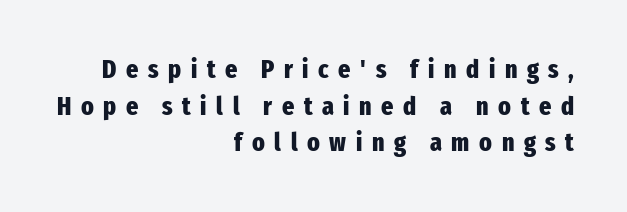
{"italic": "no", "bold": "yes", "underline": "no", "align": "right", "line_spacing": "normal", "line_spacing_ratio": 1.41, "letter_spacing": "wide", "letter_spacing_em": 0.37, "glyph_px": 26}
